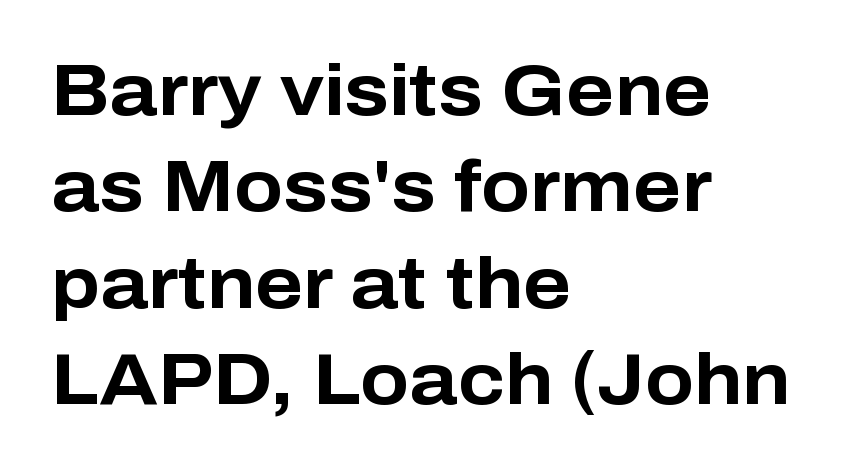
The image shows 72 px bold sans-serif type, upright; set left-aligned, normal line spacing (1.34x), normal letter spacing, not underlined; low stroke contrast and a medium x-height.
